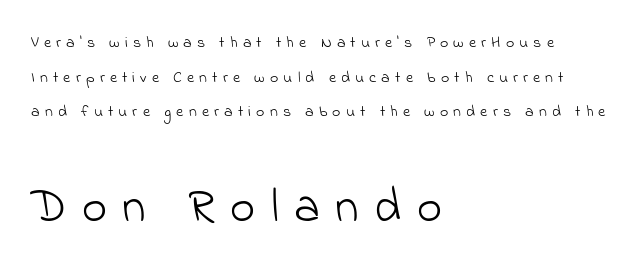
{"serif": "no", "bold": "no", "weight": "light", "width": "normal", "stroke_contrast": "low", "x_height": "small", "monospaced": "no", "underline": "no", "align": "left", "line_spacing": "loose", "line_spacing_ratio": 2.17, "letter_spacing": "wide", "letter_spacing_em": 0.32, "larger_block": "second", "size_ratio": 3.0, "glyph_px": 48}
